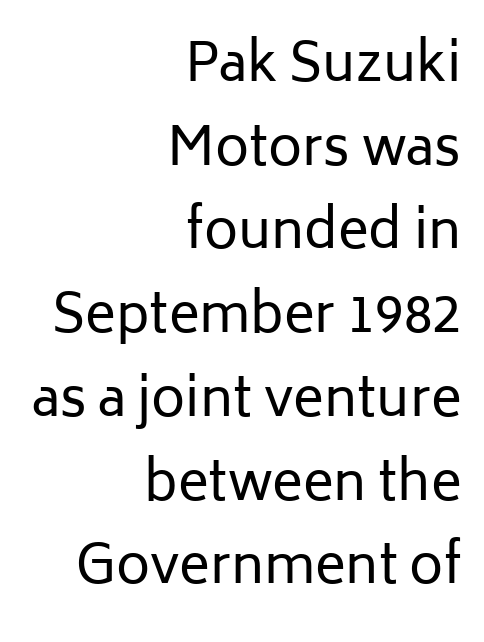
Q: Is the text bold? A: No.
Q: Is the text italic (slanted)? A: No, it is upright.
Q: Is the typeface a serif or a sans-serif typeface? A: Sans-serif.
Q: Is the text underlined? A: No.
Q: How is the paragraph aligned? A: Right-aligned.
Q: Is the spacing between letters normal or unusually wide? A: Normal.
Q: Is the spacing between lines tight, normal or loose? A: Normal.
Q: Width (condensed, normal, or wide)? A: Normal.
Q: Stroke contrast? A: Low.
Q: x-height? A: Medium.
Q: Monospaced? A: No.
